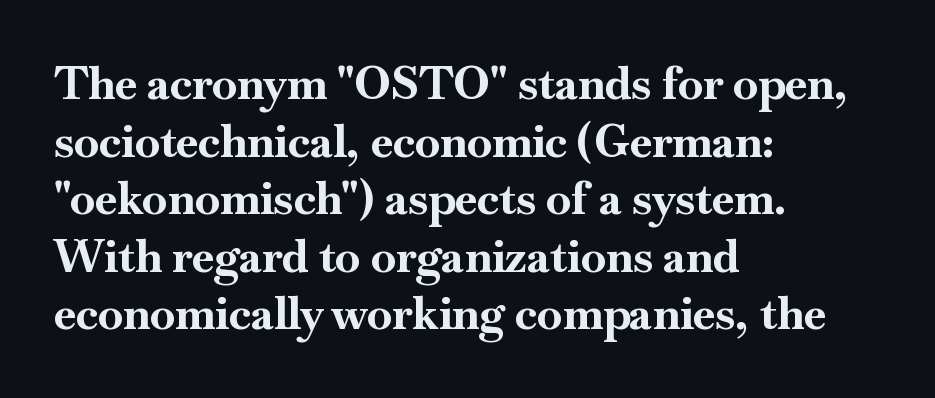
{"serif": "yes", "italic": "no", "bold": "yes", "weight": "bold", "width": "normal", "stroke_contrast": "high", "x_height": "small", "monospaced": "no", "underline": "no", "align": "left", "line_spacing": "normal", "line_spacing_ratio": 1.28, "letter_spacing": "normal", "letter_spacing_em": 0.0, "glyph_px": 45}
